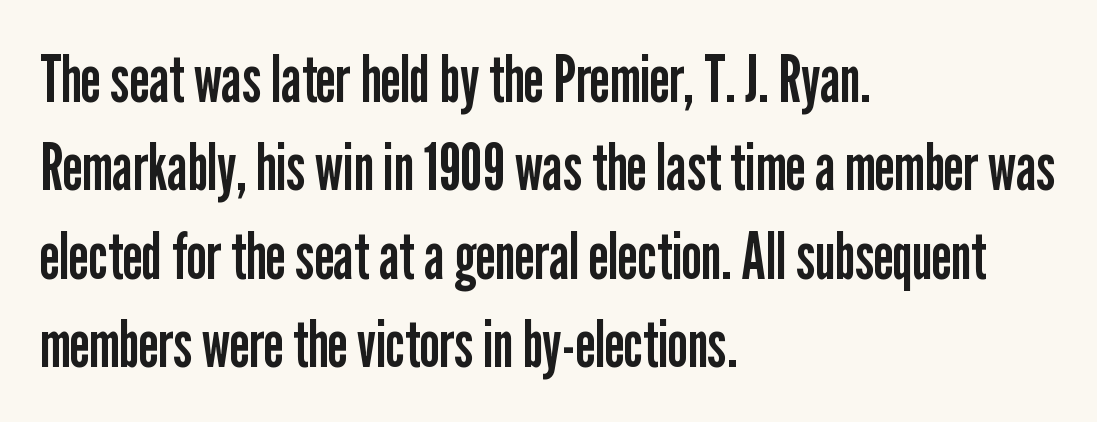
These lines are rendered in a variable-pitch font. Nobody touched the tracking dial on this one. Has an underline been added? It has not. Characters remain perfectly vertical along every line.
